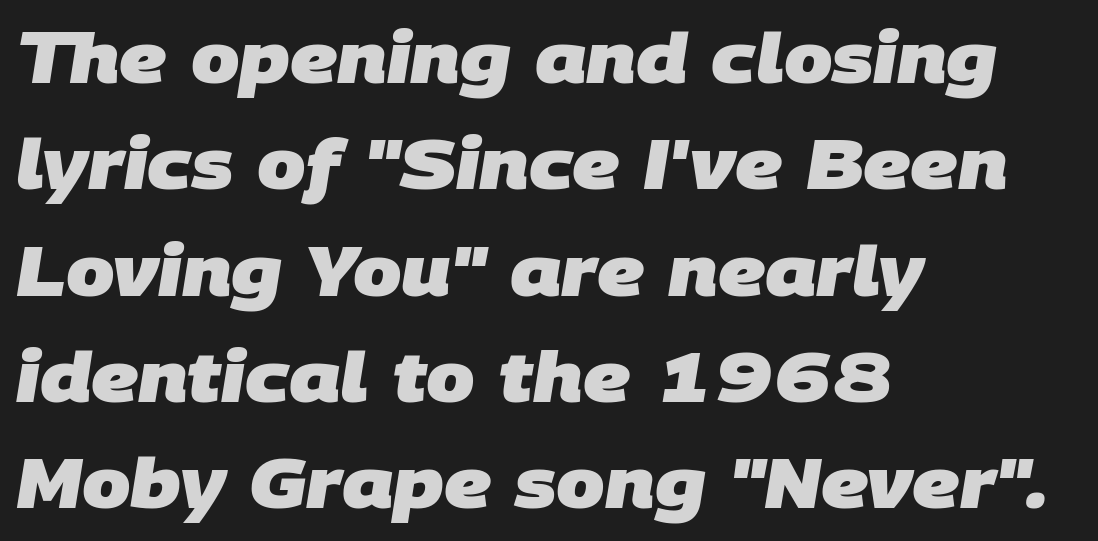
Q: Is the text bold? A: Yes.
Q: Is the typeface a serif or a sans-serif typeface? A: Sans-serif.
Q: Is the text underlined? A: No.
Q: How is the paragraph aligned? A: Left-aligned.
Q: Is the spacing between letters normal or unusually wide? A: Normal.
Q: Is the spacing between lines tight, normal or loose? A: Normal.
Q: Width (condensed, normal, or wide)? A: Normal.
Q: Stroke contrast? A: Low.
Q: x-height? A: Large.
Q: Monospaced? A: No.
